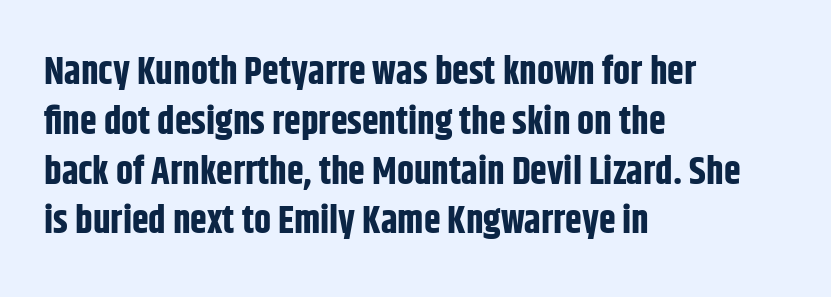
{"serif": "no", "italic": "no", "bold": "yes", "weight": "bold", "width": "condensed", "stroke_contrast": "low", "x_height": "large", "monospaced": "no", "underline": "no", "align": "left", "line_spacing": "normal", "line_spacing_ratio": 1.31, "letter_spacing": "normal", "letter_spacing_em": 0.0, "glyph_px": 38}
